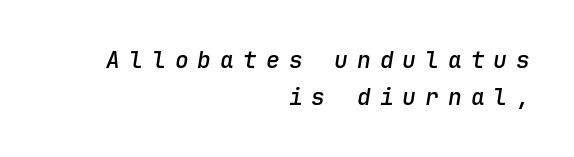
{"italic": "yes", "lean": "right", "slant_degrees": 9, "bold": "semi", "underline": "no", "align": "right", "line_spacing": "normal", "line_spacing_ratio": 1.61, "letter_spacing": "wide", "letter_spacing_em": 0.39, "glyph_px": 23}
